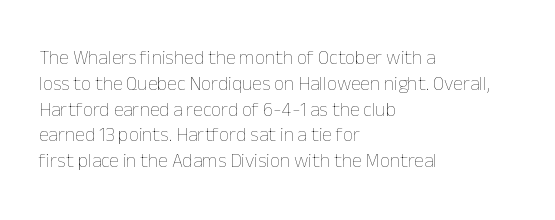
{"italic": "no", "bold": "no", "underline": "no", "align": "left", "line_spacing": "normal", "line_spacing_ratio": 1.29, "letter_spacing": "normal", "letter_spacing_em": 0.0, "glyph_px": 20}
